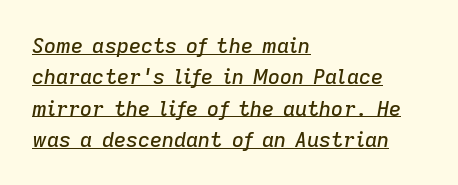
Q: Is the text italic (slanted)? A: Yes, it leans right by about 9 degrees.
Q: Is the text underlined? A: Yes.
Q: How is the paragraph aligned? A: Left-aligned.
Q: Is the spacing between letters normal or unusually wide? A: Normal.
Q: Is the spacing between lines tight, normal or loose? A: Normal.
